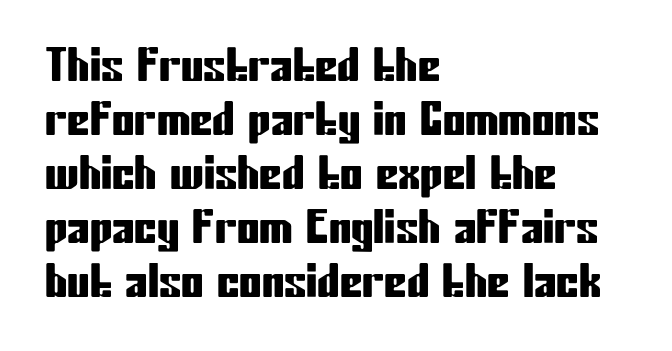
The image shows 45 px condensed sans-serif type, upright; set left-aligned, line spacing 1.2x, normal letter spacing, not underlined; low stroke contrast and a medium x-height.
